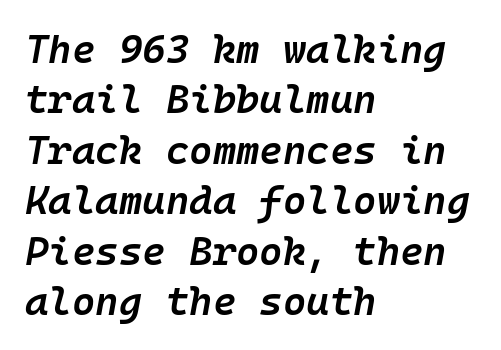
A classic flush-left, rag-right setting is used for this passage. What's the leading like? Ordinary, nothing unusual. The passage shown is semibold, sitting just below true bold. A typesetter would call this monospace, since all characters share one set width.
